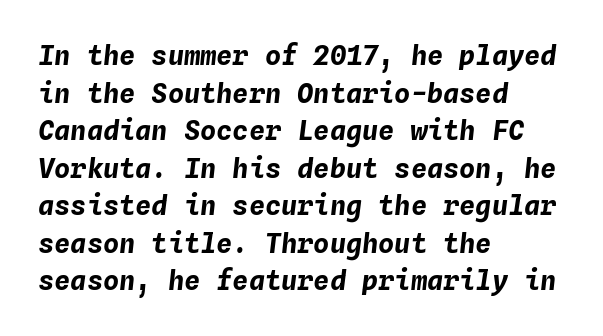
{"italic": "yes", "lean": "right", "slant_degrees": 4, "bold": "yes", "underline": "no", "align": "left", "line_spacing": "normal", "line_spacing_ratio": 1.39, "letter_spacing": "normal", "letter_spacing_em": 0.0, "glyph_px": 27}
